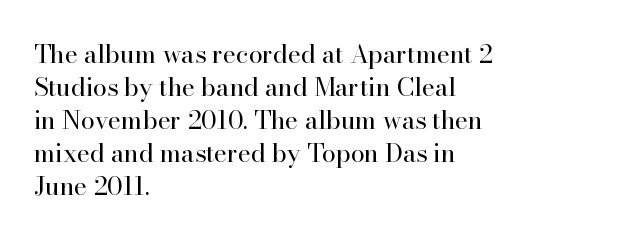
Q: Is the text bold? A: No.
Q: Is the text italic (slanted)? A: No, it is upright.
Q: Is the text underlined? A: No.
Q: How is the paragraph aligned? A: Left-aligned.
Q: Is the spacing between letters normal or unusually wide? A: Normal.
Q: Is the spacing between lines tight, normal or loose? A: Normal.
